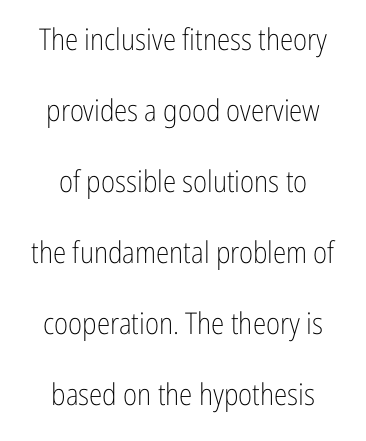
Q: Is the text bold? A: No.
Q: Is the text italic (slanted)? A: No, it is upright.
Q: Is the typeface a serif or a sans-serif typeface? A: Sans-serif.
Q: Is the text underlined? A: No.
Q: How is the paragraph aligned? A: Centered.
Q: Is the spacing between letters normal or unusually wide? A: Normal.
Q: Is the spacing between lines tight, normal or loose? A: Loose.
Q: Width (condensed, normal, or wide)? A: Condensed.
Q: Stroke contrast? A: Low.
Q: x-height? A: Medium.
Q: Monospaced? A: No.
